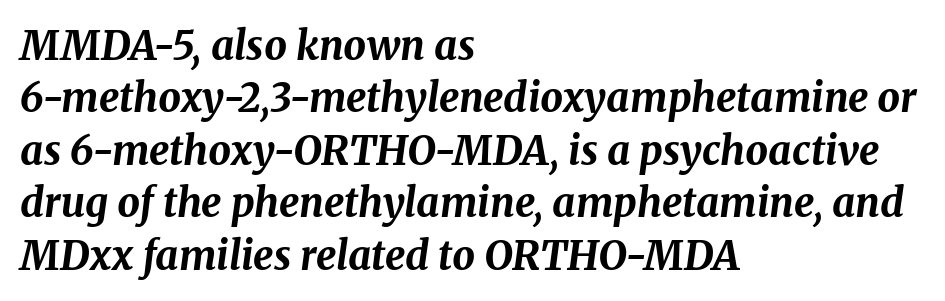
Q: Is the text bold? A: Yes.
Q: Is the text italic (slanted)? A: Yes, it leans right by about 8 degrees.
Q: Is the text underlined? A: No.
Q: How is the paragraph aligned? A: Left-aligned.
Q: Is the spacing between letters normal or unusually wide? A: Normal.
Q: Is the spacing between lines tight, normal or loose? A: Normal.
Q: Width (condensed, normal, or wide)? A: Normal.
Q: Stroke contrast? A: Medium.
Q: x-height? A: Medium.
Q: Monospaced? A: No.
